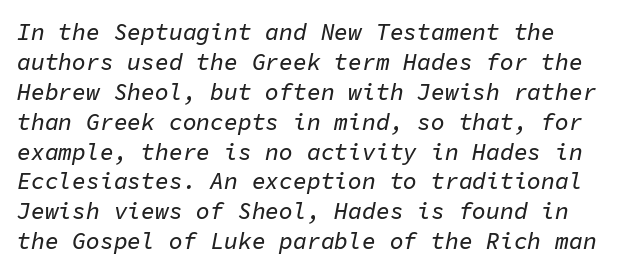
Style check: oblique. You could call the tracking neutral — neither tight nor loose. This block has exactly the height ordinary leading produces. The space beneath each line is pristine and unruled.
